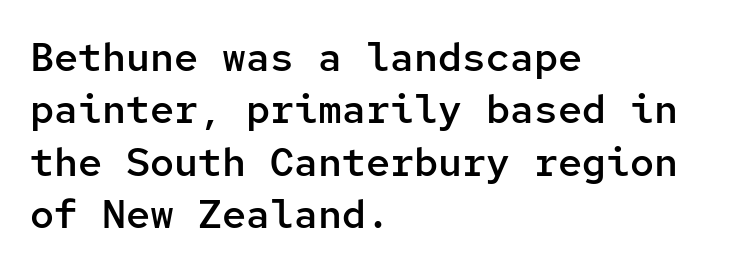
Between one letter and the next there's only the usual sliver of space. If you drew a ruler down the left edge, every line would touch it. In terms of letterform style, serifs are entirely absent. Do the letters lean? They stand straight. This is moderately heavy type, rendered in semibold. Does the leading feel generous? No, just average.
